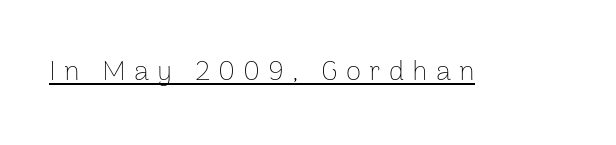
Unlike a traditional serif, this face leaves its strokes unadorned. There is plenty of visible air inserted between adjacent glyphs. This is roman type, the default non-slanted kind. The letters advance in unequal steps, a hallmark of proportional type.
